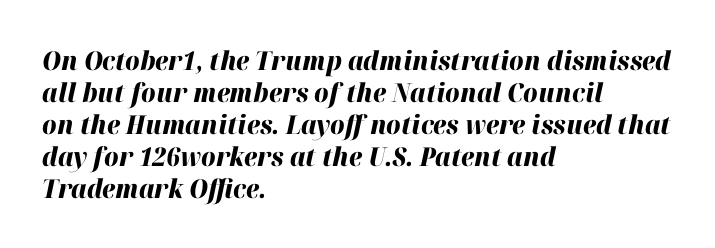
{"italic": "yes", "lean": "right", "slant_degrees": 12, "bold": "yes", "underline": "no", "align": "left", "line_spacing_ratio": 1.23, "letter_spacing": "normal", "letter_spacing_em": 0.0, "glyph_px": 26}
